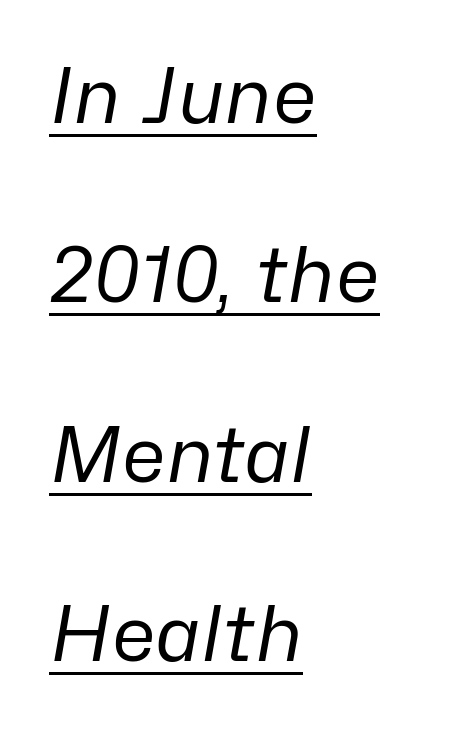
{"italic": "yes", "lean": "right", "slant_degrees": 10, "bold": "no", "weight": "regular", "width": "normal", "stroke_contrast": "low", "x_height": "medium", "monospaced": "no", "underline": "yes", "align": "left", "line_spacing": "loose", "line_spacing_ratio": 2.36, "letter_spacing": "normal", "letter_spacing_em": 0.0, "glyph_px": 76}
